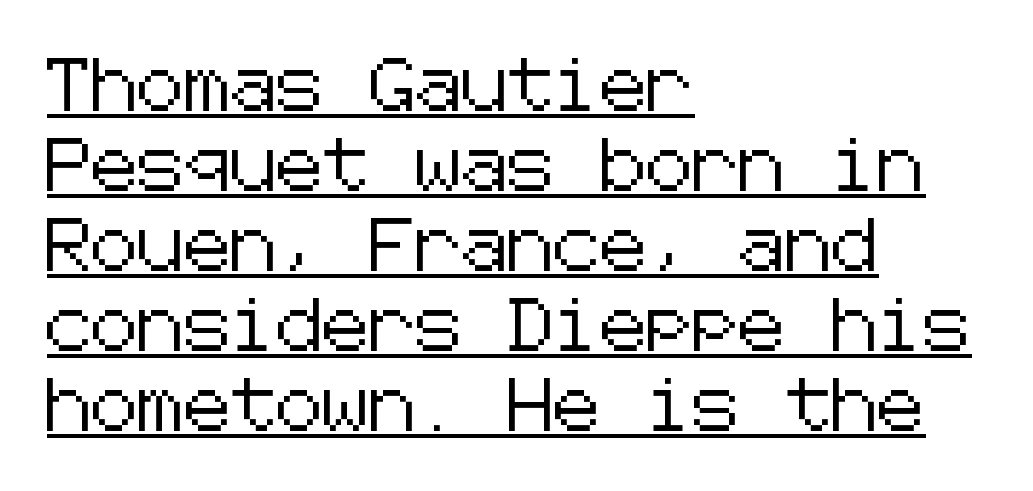
These lines are set flush left with a ragged right edge. Baseline-to-baseline distance is the conventional proportion of letter height. Nope, no serifs anywhere on these letters. Tracking here is standard; glyphs follow each other at the usual distance. The face used here appears with an underline applied.
